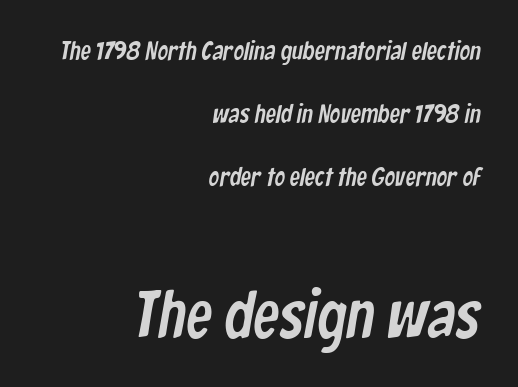
This rendering features lettering with no underline. Vertically, the passage feels expansive, rows floating well apart. Leftover space on each line is placed entirely before the opening word. This is sans-serif lettering, the kind often seen on screens and signage. Nobody touched the tracking dial on this one. Spacing verdict: proportional, widths tailored to each character.
